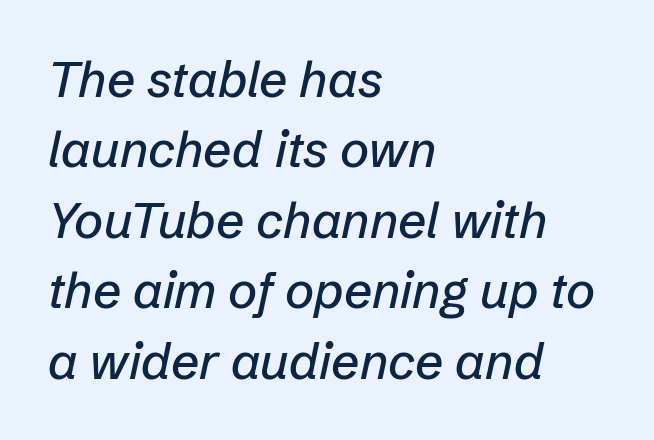
{"italic": "yes", "lean": "right", "slant_degrees": 12, "width": "normal", "stroke_contrast": "low", "x_height": "medium", "monospaced": "no", "underline": "no", "align": "left", "line_spacing": "normal", "line_spacing_ratio": 1.41, "letter_spacing": "normal", "letter_spacing_em": 0.0, "glyph_px": 50}
